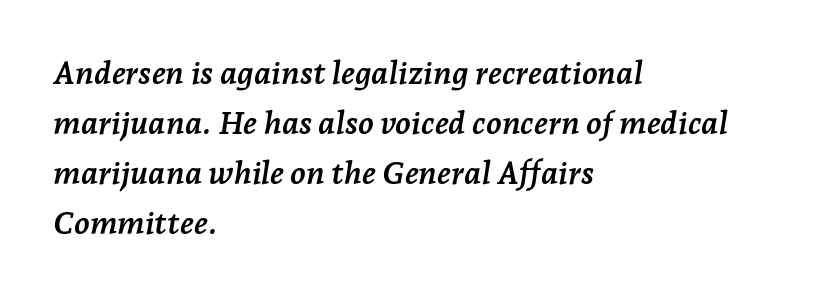
{"serif": "yes", "italic": "yes", "lean": "right", "slant_degrees": 7, "bold": "yes", "weight": "semibold", "width": "normal", "stroke_contrast": "low", "x_height": "medium", "monospaced": "no", "underline": "no", "align": "left", "line_spacing": "normal", "line_spacing_ratio": 1.56, "letter_spacing": "normal", "letter_spacing_em": 0.0, "glyph_px": 32}
